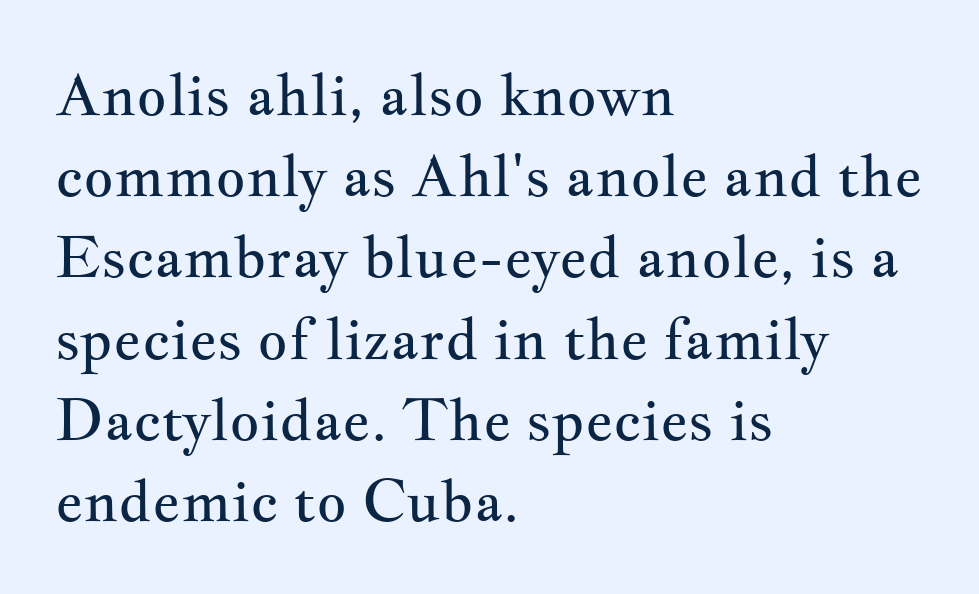
The image shows 58 px regular-weight, wide serif type, upright; set left-aligned, normal line spacing (1.4x), normal letter spacing, not underlined; medium stroke contrast and a small x-height.
